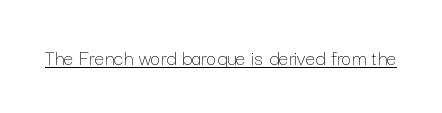
The image shows 22 px text type, upright; set normal letter spacing, underlined.
